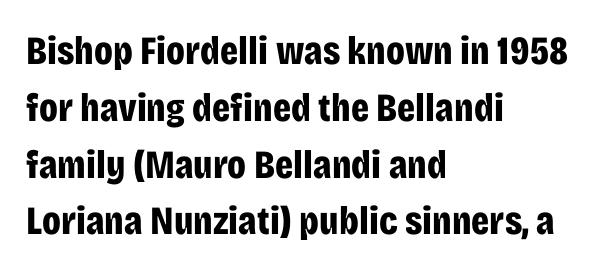
{"serif": "no", "italic": "no", "bold": "yes", "weight": "bold", "width": "condensed", "stroke_contrast": "low", "x_height": "large", "monospaced": "no", "underline": "no", "align": "left", "line_spacing": "normal", "line_spacing_ratio": 1.42, "letter_spacing": "normal", "letter_spacing_em": 0.0, "glyph_px": 40}
